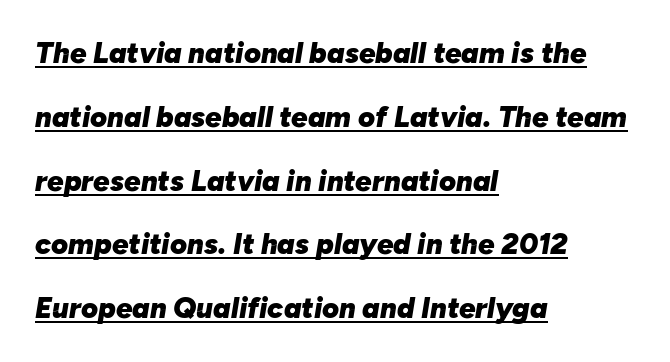
Q: Is the text bold? A: Yes.
Q: Is the text italic (slanted)? A: Yes, it leans right by about 10 degrees.
Q: Is the text underlined? A: Yes.
Q: How is the paragraph aligned? A: Left-aligned.
Q: Is the spacing between letters normal or unusually wide? A: Normal.
Q: Is the spacing between lines tight, normal or loose? A: Loose.
Q: Width (condensed, normal, or wide)? A: Normal.
Q: Stroke contrast? A: Low.
Q: x-height? A: Medium.
Q: Monospaced? A: No.
